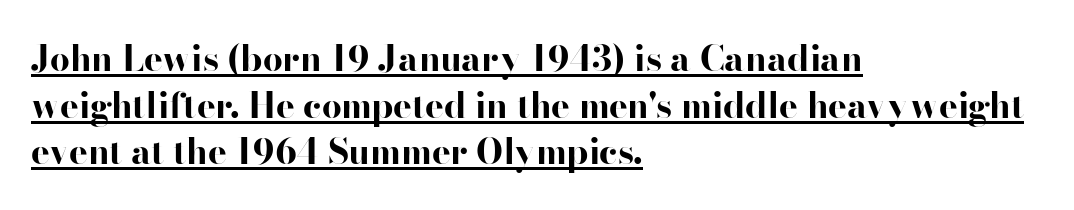
Character widths vary here, with narrow letters taking less room than wide ones. The rendering uses the underline text-decoration. Bold? Absolutely — the strokes are thick and heavy. Letter spacing: default. This sample is left-justified, so line endings fall wherever the words run out.
